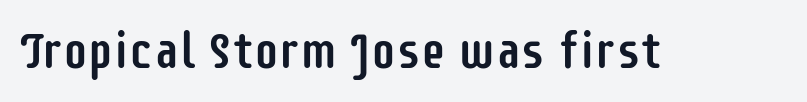
Q: Is the text italic (slanted)? A: No, it is upright.
Q: Is the typeface a serif or a sans-serif typeface? A: Sans-serif.
Q: Is the text underlined? A: No.
Q: Is the spacing between letters normal or unusually wide? A: Normal.
Q: Width (condensed, normal, or wide)? A: Condensed.
Q: Stroke contrast? A: Low.
Q: x-height? A: Large.
Q: Monospaced? A: No.
